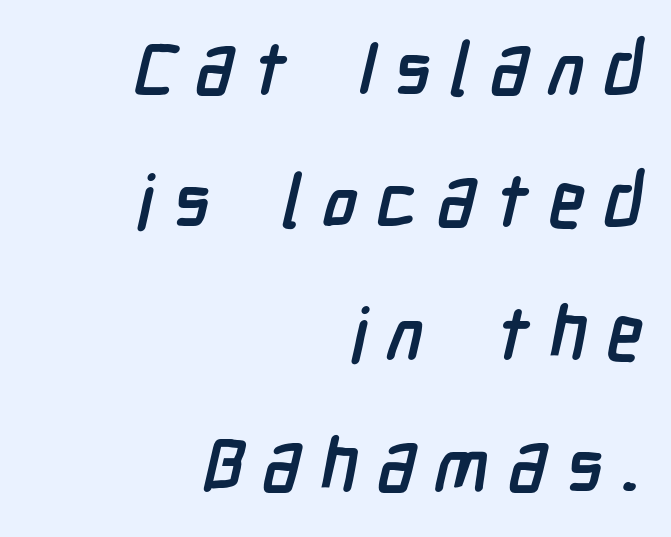
Q: Is the text bold? A: Yes.
Q: Is the typeface a serif or a sans-serif typeface? A: Sans-serif.
Q: Is the text underlined? A: No.
Q: How is the paragraph aligned? A: Right-aligned.
Q: Is the spacing between letters normal or unusually wide? A: Unusually wide.
Q: Width (condensed, normal, or wide)? A: Condensed.
Q: Stroke contrast? A: Low.
Q: x-height? A: Medium.
Q: Monospaced? A: No.
